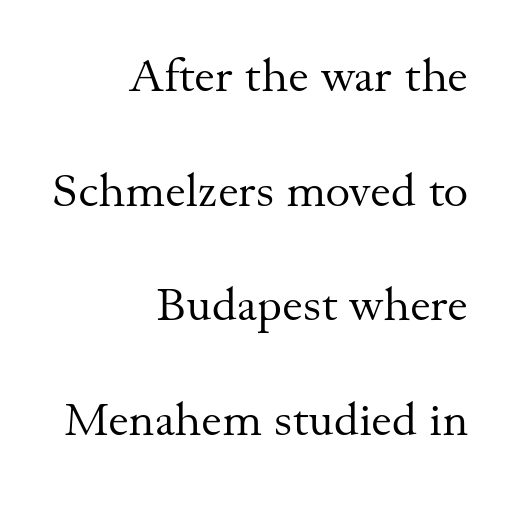
Q: Is the text bold? A: No.
Q: Is the text italic (slanted)? A: No, it is upright.
Q: Is the typeface a serif or a sans-serif typeface? A: Serif.
Q: Is the text underlined? A: No.
Q: How is the paragraph aligned? A: Right-aligned.
Q: Is the spacing between letters normal or unusually wide? A: Normal.
Q: Is the spacing between lines tight, normal or loose? A: Loose.
Q: Width (condensed, normal, or wide)? A: Normal.
Q: Stroke contrast? A: Medium.
Q: x-height? A: Small.
Q: Monospaced? A: No.
